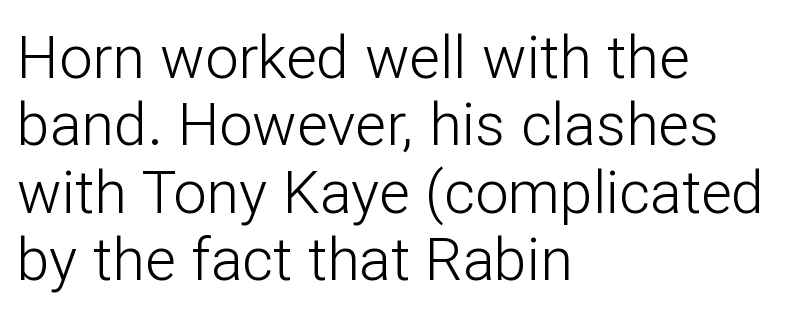
I'd call this a sans setting — the letters go barefoot. Where is the straight margin? On the left. The weight tops out at a normal text grade. Here the glyphs are tracked normally, forming tight word shapes.
